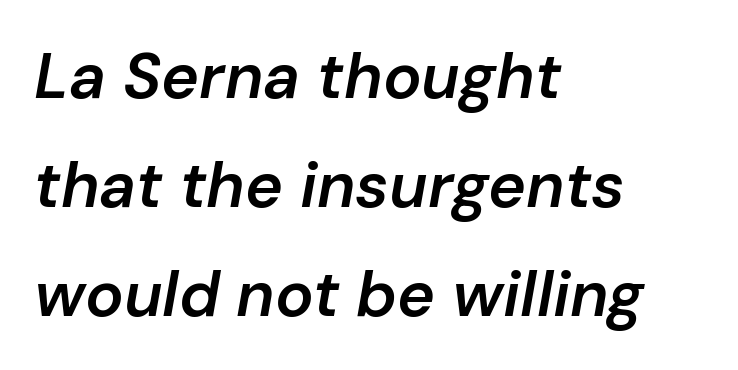
The image shows 64 px semibold type, italic (leaning right); set left-aligned, normal line spacing (1.7x), normal letter spacing, not underlined; low stroke contrast and a medium x-height.
